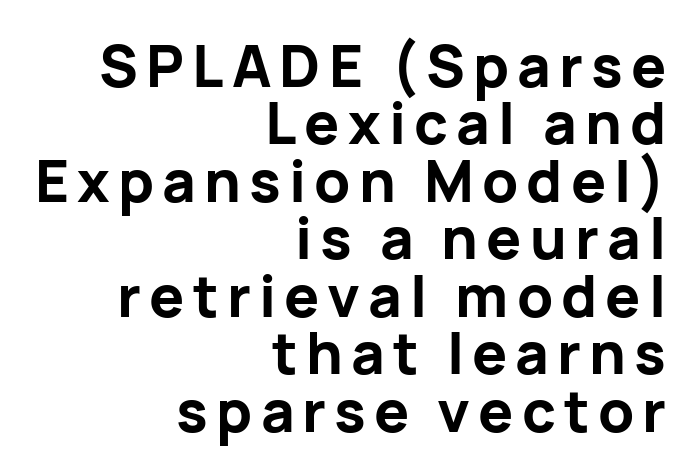
Q: Is the text bold? A: Yes.
Q: Is the text italic (slanted)? A: No, it is upright.
Q: Is the typeface a serif or a sans-serif typeface? A: Sans-serif.
Q: Is the text underlined? A: No.
Q: How is the paragraph aligned? A: Right-aligned.
Q: Is the spacing between lines tight, normal or loose? A: Tight.
Q: Width (condensed, normal, or wide)? A: Normal.
Q: Stroke contrast? A: Low.
Q: x-height? A: Medium.
Q: Monospaced? A: No.
